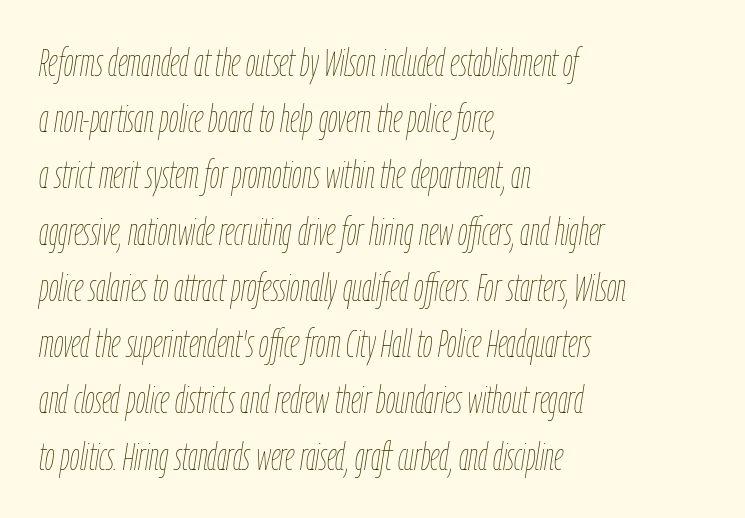
Q: Is the text bold? A: No.
Q: Is the text italic (slanted)? A: Yes, it leans right by about 9 degrees.
Q: Is the text underlined? A: No.
Q: How is the paragraph aligned? A: Left-aligned.
Q: Is the spacing between letters normal or unusually wide? A: Normal.
Q: Is the spacing between lines tight, normal or loose? A: Normal.
Q: Width (condensed, normal, or wide)? A: Condensed.
Q: Stroke contrast? A: Low.
Q: x-height? A: Medium.
Q: Monospaced? A: No.
